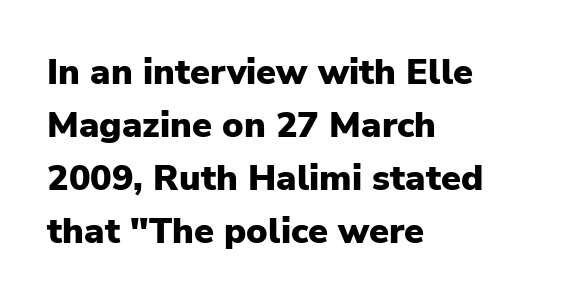
{"serif": "no", "italic": "no", "bold": "yes", "weight": "heavy", "width": "normal", "stroke_contrast": "low", "x_height": "medium", "monospaced": "no", "underline": "no", "align": "left", "line_spacing": "normal", "line_spacing_ratio": 1.47, "letter_spacing": "normal", "letter_spacing_em": 0.0, "glyph_px": 36}
